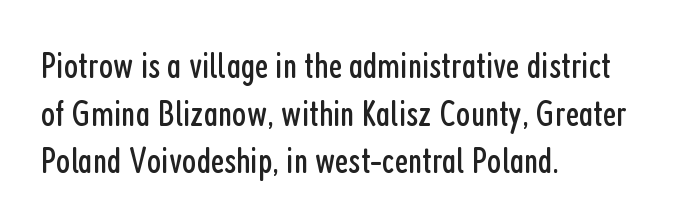
The image shows 37 px regular-weight, condensed sans-serif type, upright; set left-aligned, normal line spacing (1.29x), normal letter spacing, not underlined; low stroke contrast and a medium x-height.
